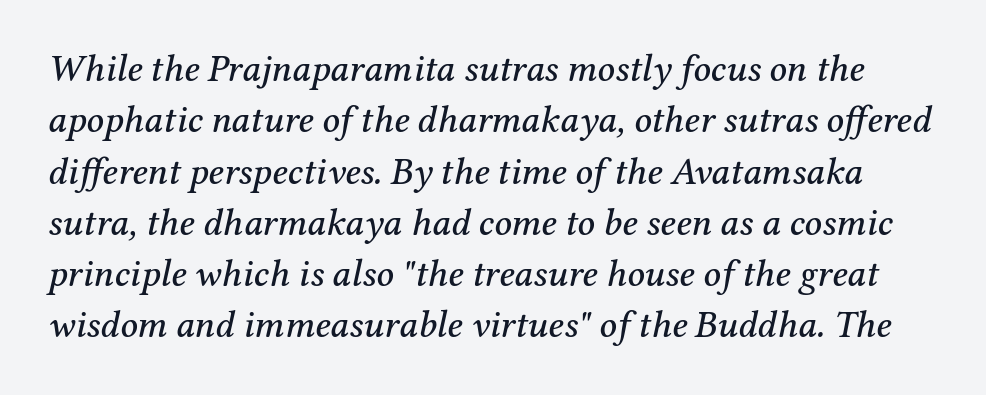
Q: Is the text italic (slanted)? A: Yes, it leans right by about 12 degrees.
Q: Is the typeface a serif or a sans-serif typeface? A: Serif.
Q: Is the text underlined? A: No.
Q: Is the spacing between letters normal or unusually wide? A: Normal.
Q: Is the spacing between lines tight, normal or loose? A: Normal.
Q: Width (condensed, normal, or wide)? A: Normal.
Q: Stroke contrast? A: Medium.
Q: x-height? A: Medium.
Q: Monospaced? A: No.
